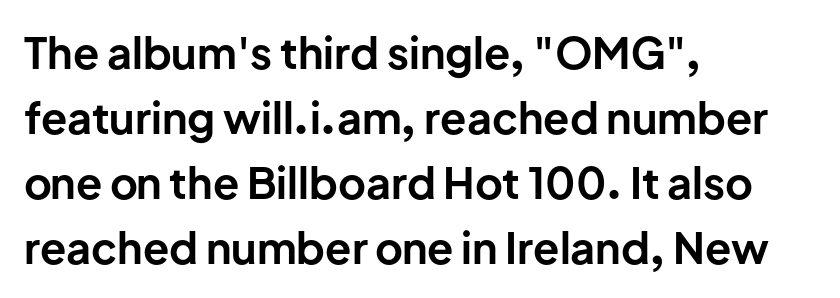
The image shows 43 px bold sans-serif type, upright; set left-aligned, normal line spacing (1.51x), normal letter spacing, not underlined; low stroke contrast and a medium x-height.
